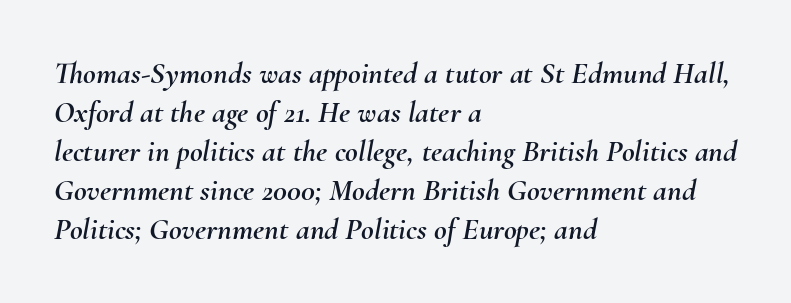
{"italic": "yes", "lean": "right", "slant_degrees": 10, "width": "normal", "stroke_contrast": "medium", "x_height": "small", "monospaced": "no", "underline": "no", "align": "left", "line_spacing": "normal", "line_spacing_ratio": 1.26, "letter_spacing": "normal", "letter_spacing_em": 0.0, "glyph_px": 31}
